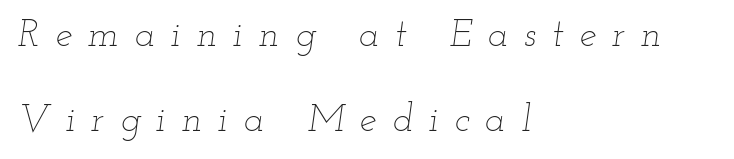
The image shows 38 px thin, wide type, italic (leaning right); set left-aligned, loose line spacing (2.25x), unusually wide letter spacing (+0.42 em), not underlined; low stroke contrast and a small x-height.
